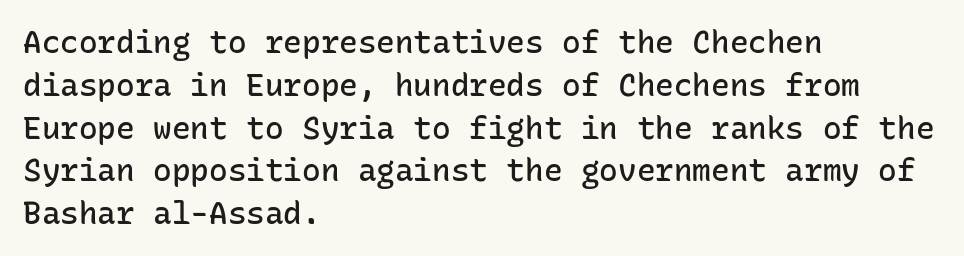
Is this a sans? Yes — the strokes have no serifs. Between one letter and the next there's only the usual sliver of space. Moderately thickened strokes mark this as semibold type. What's the leading like? Ordinary, nothing unusual.
